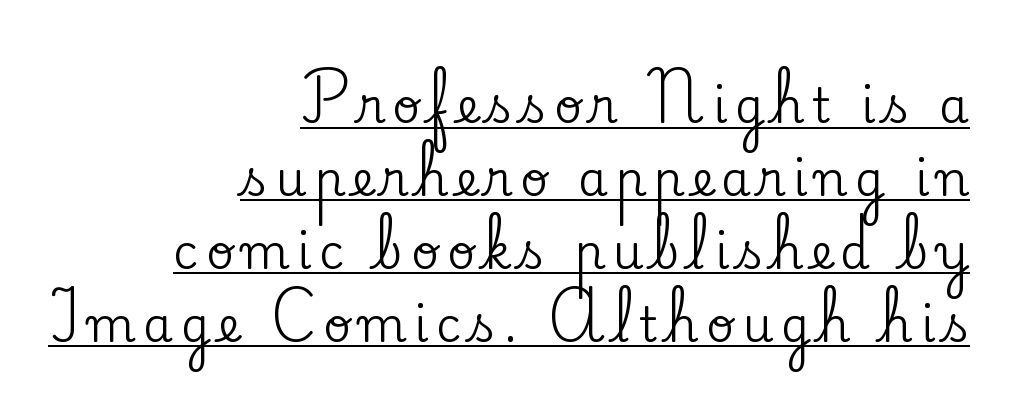
Visually the block forms a straight wall on the right and a jagged coastline on the left. The rendered words wear a rule along their underside. How would I describe the line gaps? Plain and ordinary. The specimen reads as upright at a glance. Old-style or modern, the face here clearly has serifs.
